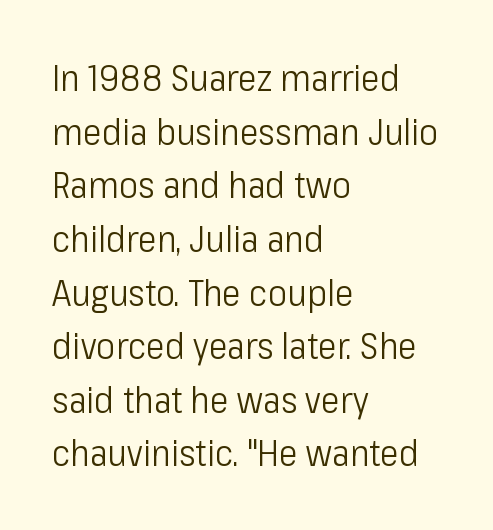
Q: Is the text bold? A: No.
Q: Is the text italic (slanted)? A: No, it is upright.
Q: Is the typeface a serif or a sans-serif typeface? A: Sans-serif.
Q: Is the text underlined? A: No.
Q: How is the paragraph aligned? A: Left-aligned.
Q: Is the spacing between letters normal or unusually wide? A: Normal.
Q: Is the spacing between lines tight, normal or loose? A: Normal.
Q: Width (condensed, normal, or wide)? A: Condensed.
Q: Stroke contrast? A: Low.
Q: x-height? A: Medium.
Q: Monospaced? A: No.
